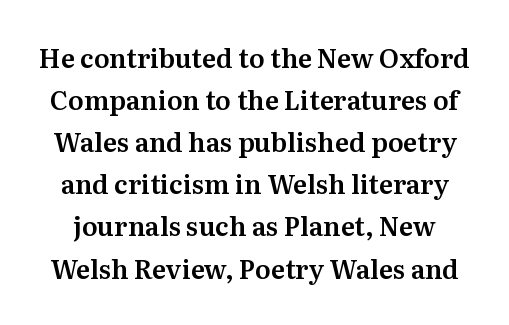
Glance below the letters and you will spot only blank space. The vertical gap from one line to the next is medium. The line texture is even and compact thanks to regular tracking. Quick note: not italic, upright.
